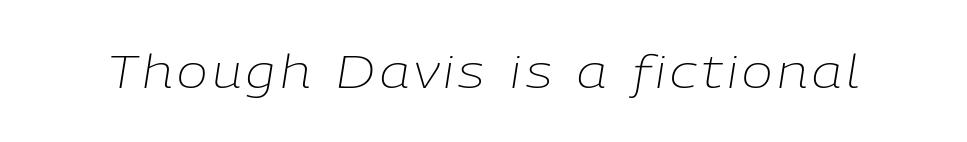
The font sits on the lighter half of the weight spectrum, regular included. Compared with ordinary roman type, these characters are visibly tilted. Underlining? Definitely not there. Proportional: the letters do not fall into vertical columns.
